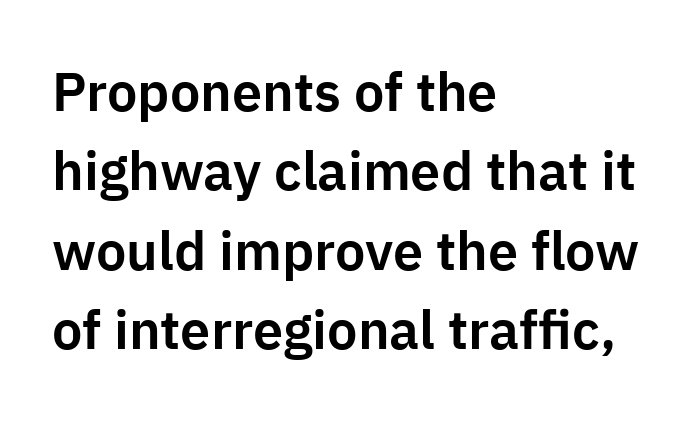
Q: Is the text italic (slanted)? A: No, it is upright.
Q: Is the typeface a serif or a sans-serif typeface? A: Sans-serif.
Q: Is the text underlined? A: No.
Q: How is the paragraph aligned? A: Left-aligned.
Q: Is the spacing between letters normal or unusually wide? A: Normal.
Q: Is the spacing between lines tight, normal or loose? A: Normal.
Q: Width (condensed, normal, or wide)? A: Normal.
Q: Stroke contrast? A: Low.
Q: x-height? A: Medium.
Q: Monospaced? A: No.
